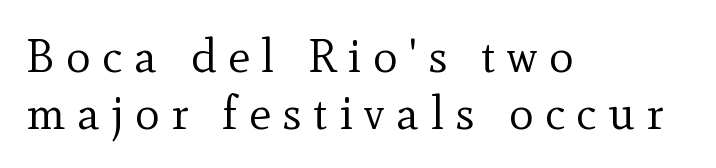
Q: Is the text bold? A: No.
Q: Is the text italic (slanted)? A: No, it is upright.
Q: Is the typeface a serif or a sans-serif typeface? A: Serif.
Q: Is the text underlined? A: No.
Q: How is the paragraph aligned? A: Left-aligned.
Q: Is the spacing between letters normal or unusually wide? A: Unusually wide.
Q: Width (condensed, normal, or wide)? A: Normal.
Q: x-height? A: Small.
Q: Monospaced? A: No.
